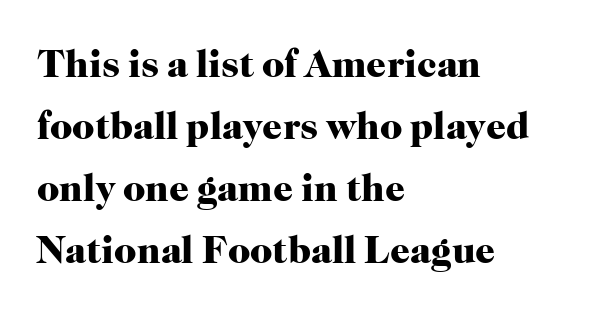
The image shows 39 px heavy serif type, upright; set left-aligned, normal line spacing (1.59x), normal letter spacing, not underlined; high stroke contrast and a medium x-height.
